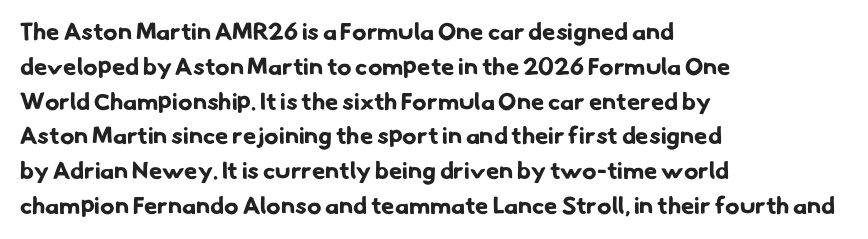
Casual observation: everything's shoved over to the left. The horizontal fit of the characters is conventional and even. The characters look thick and weighty, a clear bold. The zone under the glyphs is completely vacant. Notice how descenders clear the ascenders below comfortably — that's standard leading.
